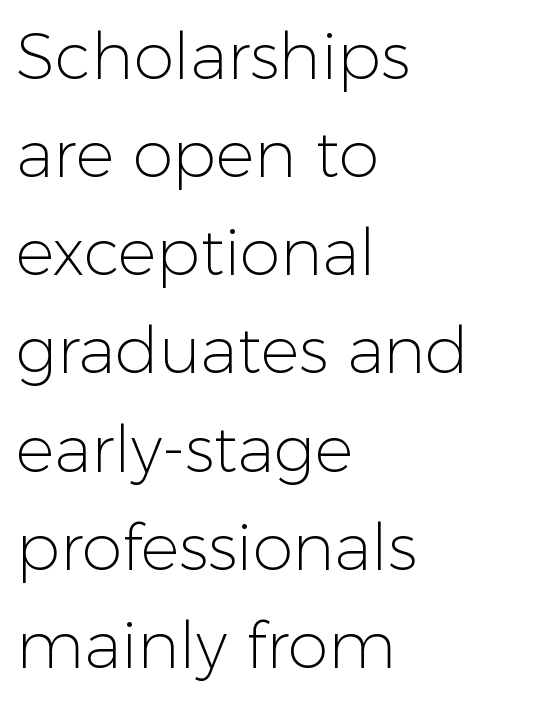
I'd call this a sans setting — the letters go barefoot. In CSS terms this would be text-align: left. Does the leading feel generous? No, just average. The letters stand straight up with perfectly vertical stems.
